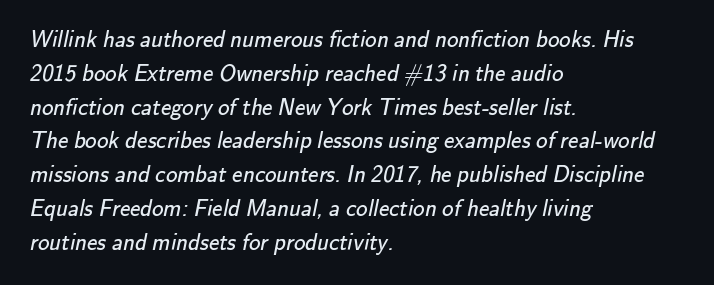
{"bold": "no", "underline": "no", "align": "left", "line_spacing": "normal", "line_spacing_ratio": 1.47, "letter_spacing": "normal", "letter_spacing_em": 0.0, "glyph_px": 23}
